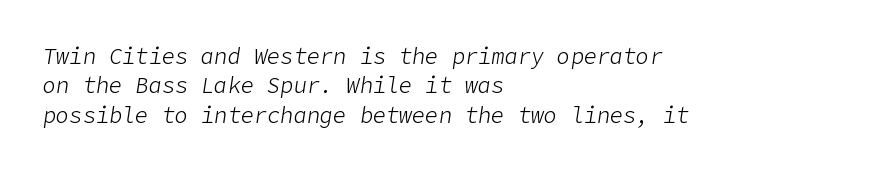
The image shows 22 px text type, italic (leaning right); set left-aligned, normal line spacing (1.34x), normal letter spacing, not underlined.
